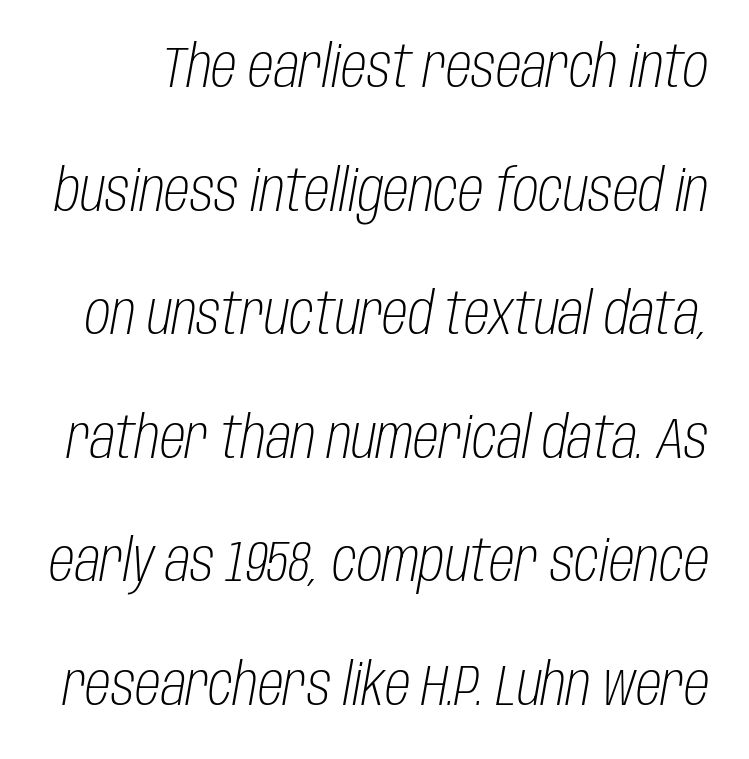
{"italic": "yes", "lean": "right", "slant_degrees": 10, "bold": "no", "weight": "light", "width": "condensed", "stroke_contrast": "low", "x_height": "large", "monospaced": "no", "underline": "no", "line_spacing": "loose", "line_spacing_ratio": 2.13, "letter_spacing": "normal", "letter_spacing_em": 0.0, "glyph_px": 58}
